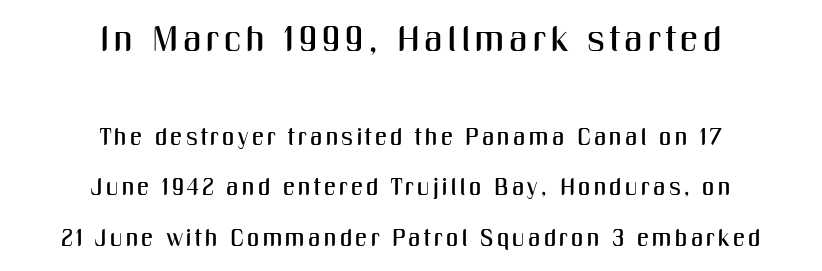
Note: larger setting up top, smaller setting below. Each letter keeps its own natural width here, so spacing adapts to shape. In terms of posture, this sample is upright. The block of text is sparse from top to bottom, with ample space between rows. Centered paragraph, ragged on both sides.
